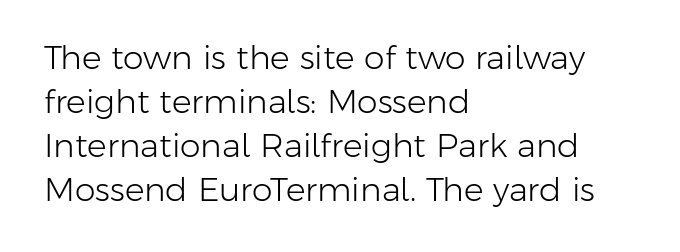
The image shows 33 px light sans-serif type, upright; set left-aligned, normal line spacing (1.33x), normal letter spacing, not underlined; low stroke contrast and a medium x-height.
